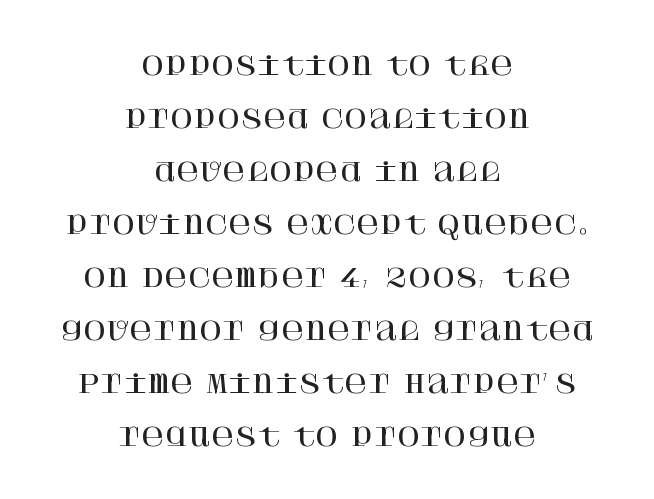
The specimen omits any rule beneath the text block's lines. This sample uses an upright cut, with every glyph sitting square on the baseline. Line spacing here is loose. This rendering uses center alignment, leaving both contours irregular but symmetric. The gaps between neighbouring characters are ordinary and unremarkable.
